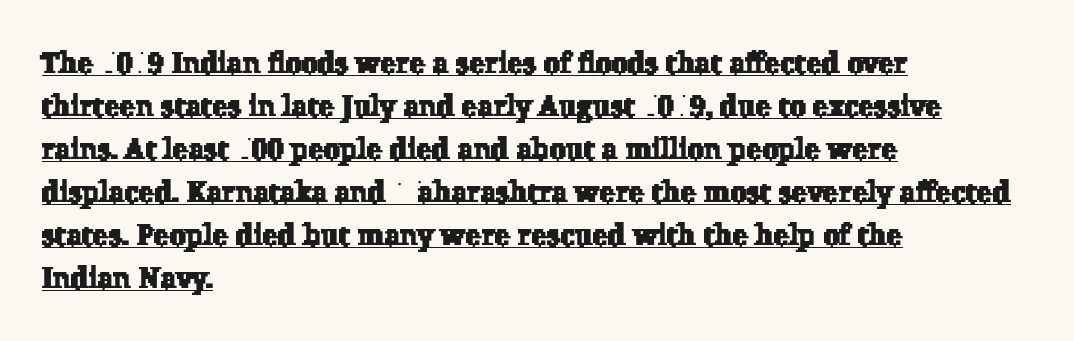
The image shows 29 px serif type; set left-aligned, normal line spacing (1.48x), normal letter spacing, underlined; low stroke contrast and a medium x-height.
